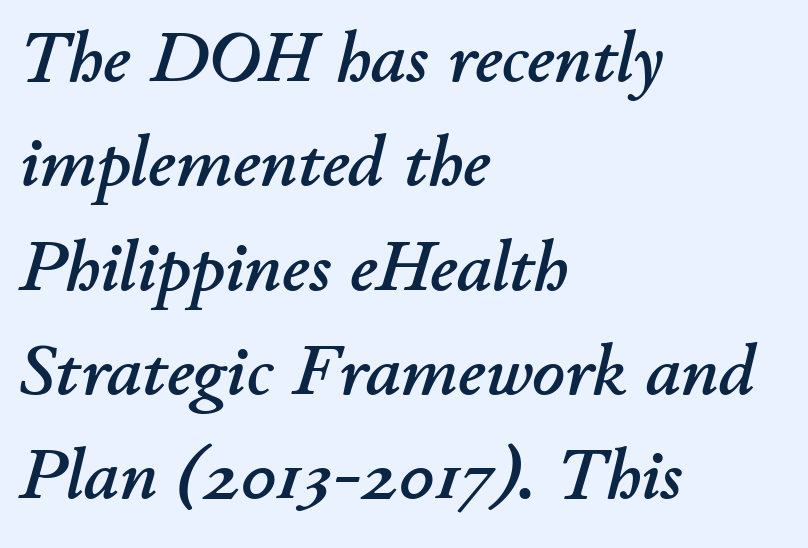
Underlining? Definitely not there. A typesetter would mark this as italic. Short note: letters normally spaced. Each new line begins a customary step beneath the previous one.
